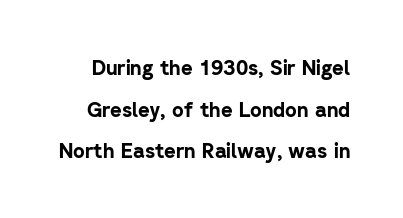
The image shows 20 px bold type, upright; set loose line spacing (2.08x), normal letter spacing, not underlined.
